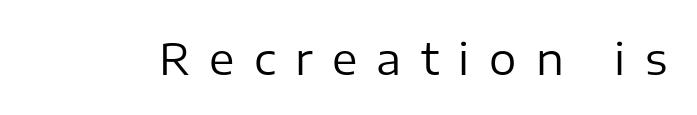
The image shows 43 px regular-weight sans-serif type, upright; set unusually wide letter spacing (+0.45 em), not underlined; low stroke contrast and a medium x-height.
